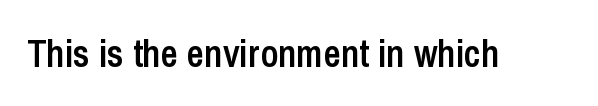
The image shows 38 px semibold, condensed sans-serif type, upright; set normal letter spacing, not underlined; low stroke contrast and a medium x-height.
